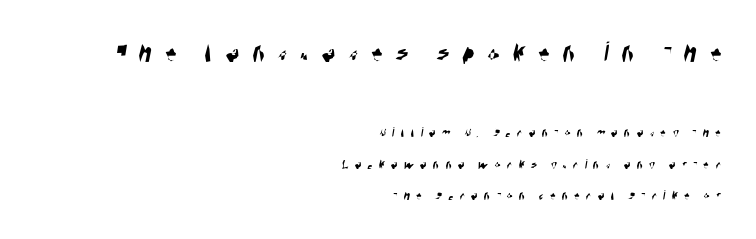
{"serif": "no", "width": "condensed", "stroke_contrast": "high", "x_height": "large", "monospaced": "no", "underline": "no", "align": "right", "line_spacing": "loose", "line_spacing_ratio": 2.25, "letter_spacing": "wide", "letter_spacing_em": 0.44, "larger_block": "first", "size_ratio": 2.07, "glyph_px": 29}
